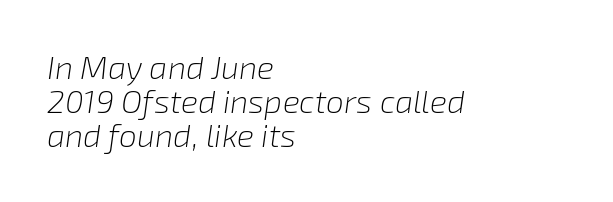
The image shows 32 px light type, italic (leaning right); set left-aligned, tight line spacing (1.07x), normal letter spacing, not underlined; low stroke contrast and a medium x-height.
